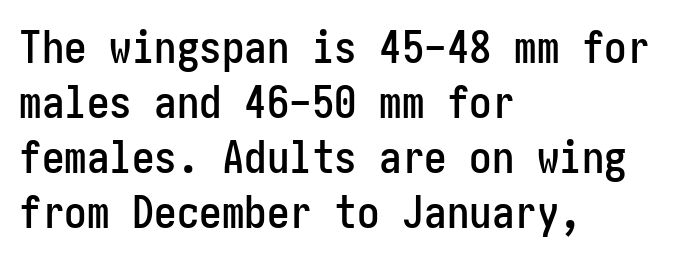
Q: Is the text italic (slanted)? A: No, it is upright.
Q: Is the typeface a serif or a sans-serif typeface? A: Sans-serif.
Q: Is the text underlined? A: No.
Q: How is the paragraph aligned? A: Left-aligned.
Q: Is the spacing between letters normal or unusually wide? A: Normal.
Q: Width (condensed, normal, or wide)? A: Condensed.
Q: Stroke contrast? A: Low.
Q: x-height? A: Medium.
